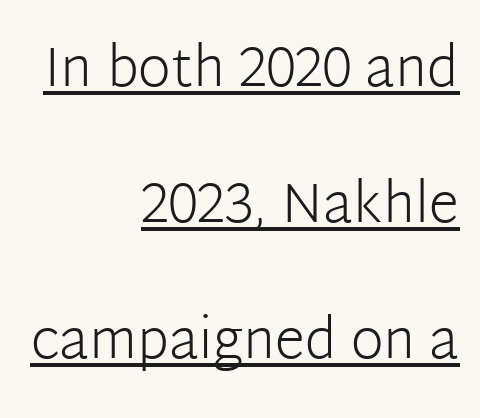
The image shows 56 px light sans-serif type, upright; set right-aligned, loose line spacing (2.43x), normal letter spacing, underlined; low stroke contrast and a medium x-height.
